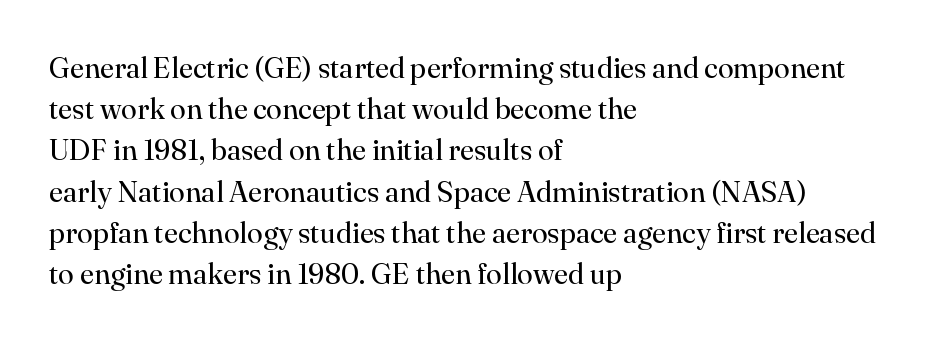
Q: Is the text bold? A: No.
Q: Is the text italic (slanted)? A: No, it is upright.
Q: Is the typeface a serif or a sans-serif typeface? A: Serif.
Q: Is the text underlined? A: No.
Q: How is the paragraph aligned? A: Left-aligned.
Q: Is the spacing between letters normal or unusually wide? A: Normal.
Q: Is the spacing between lines tight, normal or loose? A: Normal.
Q: Width (condensed, normal, or wide)? A: Normal.
Q: Stroke contrast? A: High.
Q: x-height? A: Small.
Q: Monospaced? A: No.
